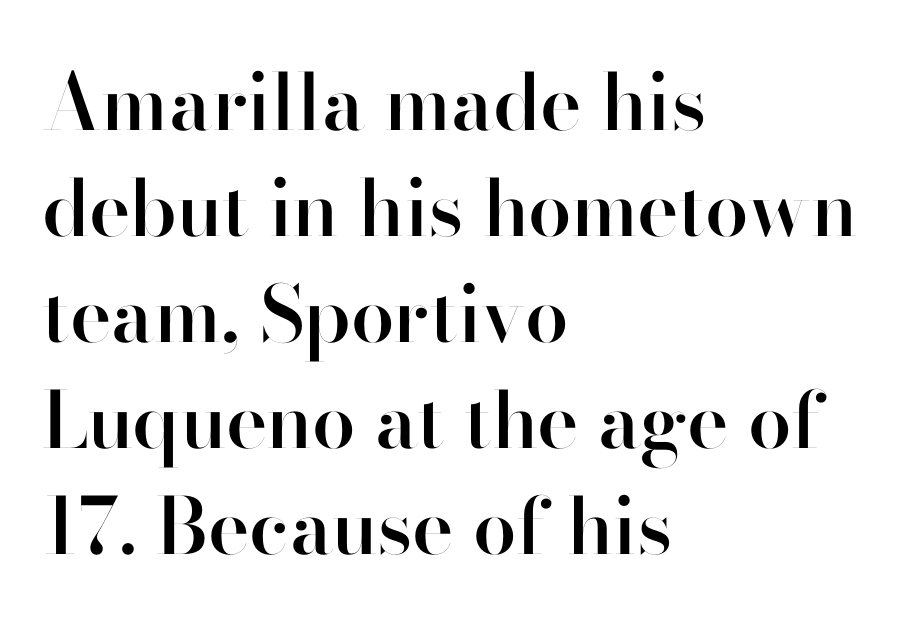
The image shows 78 px semibold sans-serif type, upright; set left-aligned, normal line spacing (1.36x), normal letter spacing, not underlined; high stroke contrast and a small x-height.
